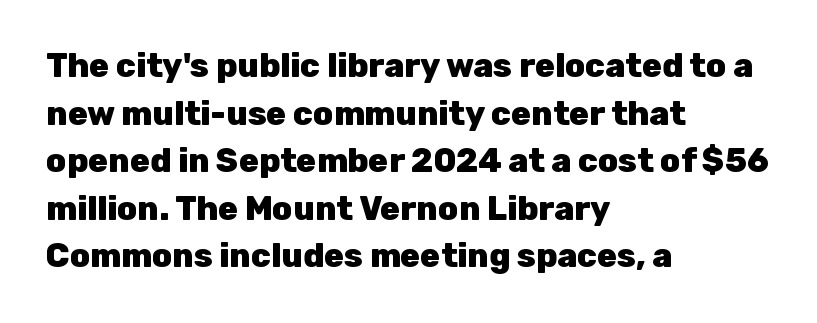
The image shows 33 px heavy sans-serif type, upright; set left-aligned, normal line spacing (1.44x), normal letter spacing, not underlined; low stroke contrast and a medium x-height.
